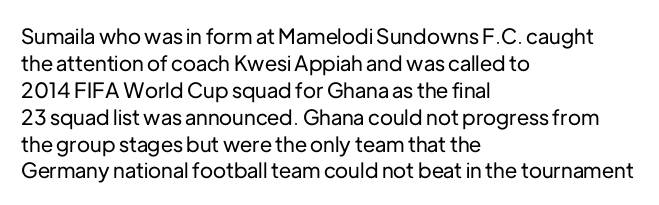
The image shows 21 px text type, upright; set left-aligned, normal line spacing (1.28x), normal letter spacing, not underlined.
